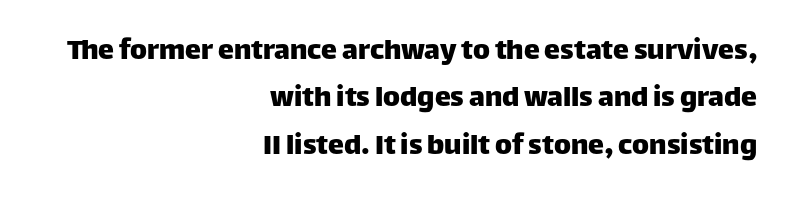
Q: Is the text italic (slanted)? A: No, it is upright.
Q: Is the typeface a serif or a sans-serif typeface? A: Sans-serif.
Q: Is the text underlined? A: No.
Q: How is the paragraph aligned? A: Right-aligned.
Q: Is the spacing between letters normal or unusually wide? A: Normal.
Q: Is the spacing between lines tight, normal or loose? A: Normal.
Q: Width (condensed, normal, or wide)? A: Normal.
Q: Stroke contrast? A: Low.
Q: x-height? A: Large.
Q: Monospaced? A: No.
